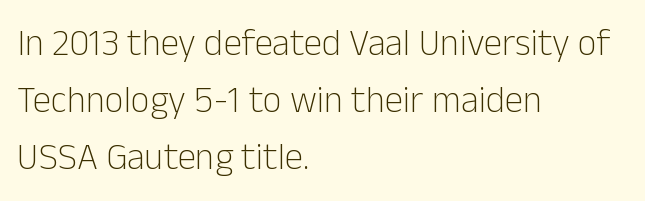
{"serif": "no", "italic": "no", "bold": "no", "weight": "light", "width": "normal", "stroke_contrast": "low", "x_height": "medium", "monospaced": "no", "underline": "no", "align": "left", "line_spacing": "normal", "line_spacing_ratio": 1.54, "letter_spacing": "normal", "letter_spacing_em": 0.0, "glyph_px": 37}
